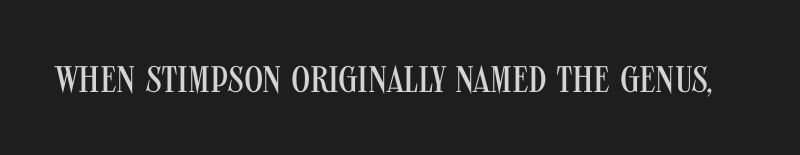
These lines are rendered in a variable-pitch font. The font sits on the lighter half of the weight spectrum, regular included. Nothing unusual about the tracking: characters are spaced as the font intends. To sum up the face: it is a sans, with no serifs.
